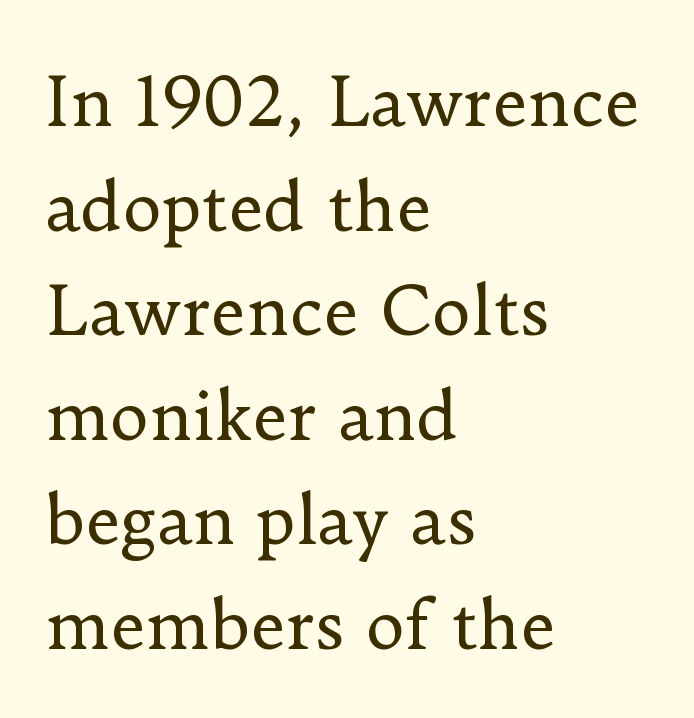
{"serif": "yes", "italic": "no", "bold": "no", "weight": "regular", "width": "normal", "stroke_contrast": "low", "x_height": "small", "monospaced": "no", "underline": "no", "align": "left", "line_spacing": "normal", "line_spacing_ratio": 1.56, "letter_spacing": "normal", "letter_spacing_em": 0.0, "glyph_px": 67}
